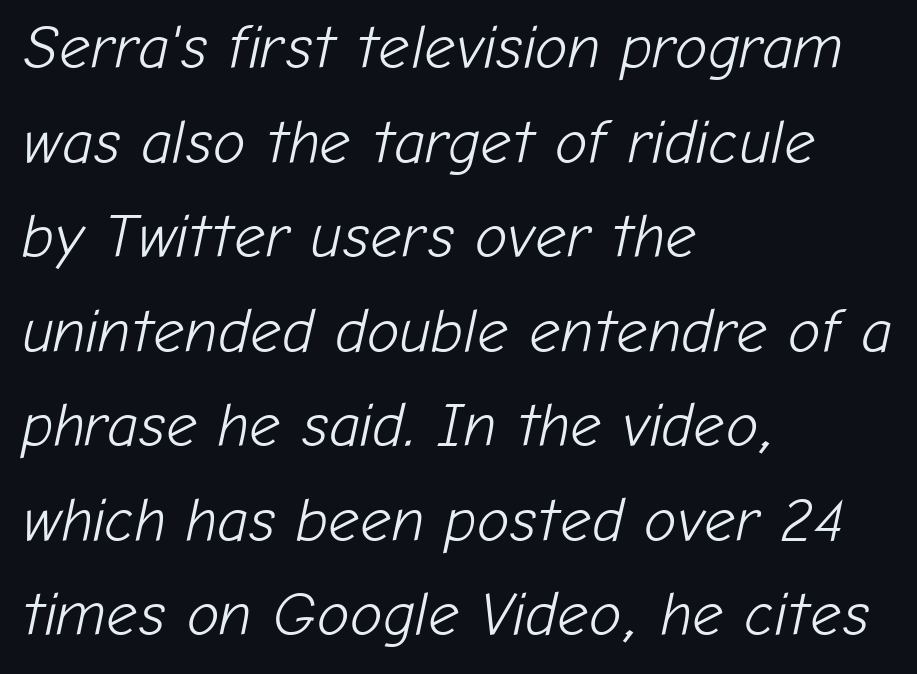
{"italic": "yes", "lean": "right", "slant_degrees": 12, "bold": "no", "weight": "light", "width": "normal", "stroke_contrast": "low", "x_height": "medium", "monospaced": "no", "underline": "no", "align": "left", "line_spacing": "normal", "line_spacing_ratio": 1.55, "letter_spacing": "normal", "letter_spacing_em": 0.0, "glyph_px": 61}
